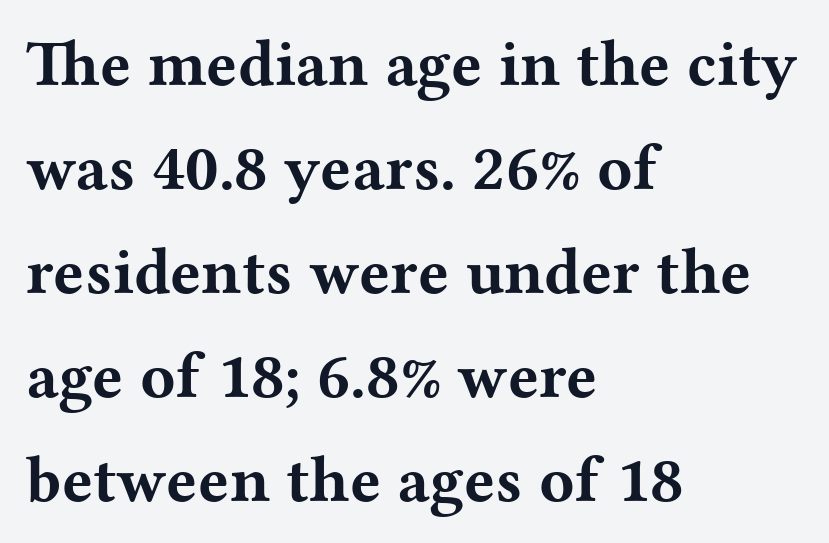
Q: Is the text bold? A: Yes.
Q: Is the text italic (slanted)? A: No, it is upright.
Q: Is the typeface a serif or a sans-serif typeface? A: Serif.
Q: Is the text underlined? A: No.
Q: How is the paragraph aligned? A: Left-aligned.
Q: Is the spacing between letters normal or unusually wide? A: Normal.
Q: Is the spacing between lines tight, normal or loose? A: Normal.
Q: Width (condensed, normal, or wide)? A: Wide.
Q: Stroke contrast? A: Medium.
Q: x-height? A: Medium.
Q: Monospaced? A: No.
